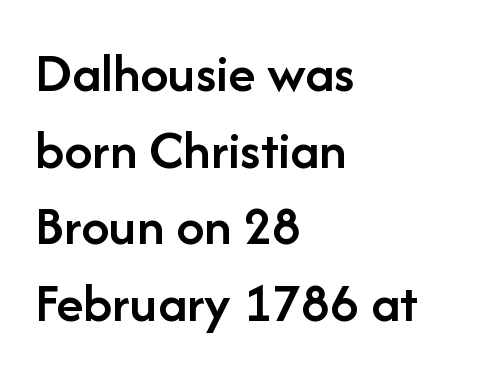
{"serif": "no", "italic": "no", "bold": "semi", "weight": "semibold", "width": "normal", "stroke_contrast": "low", "x_height": "medium", "monospaced": "no", "underline": "no", "align": "left", "line_spacing": "normal", "line_spacing_ratio": 1.37, "letter_spacing": "normal", "letter_spacing_em": 0.0, "glyph_px": 56}
